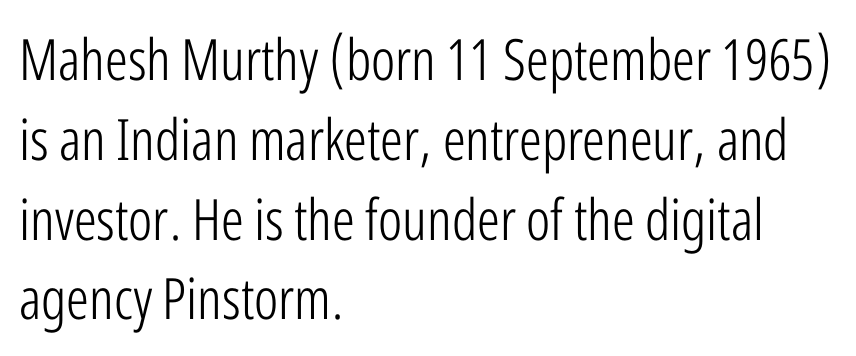
Plain, unruled lines of type. Check where the strokes stop: nothing finishes them off — pure sans. This sample is left-justified, so line endings fall wherever the words run out. When letters stand straight like this, we call the style roman or upright. Regarding leading, the lines here are spaced in the standard way.
